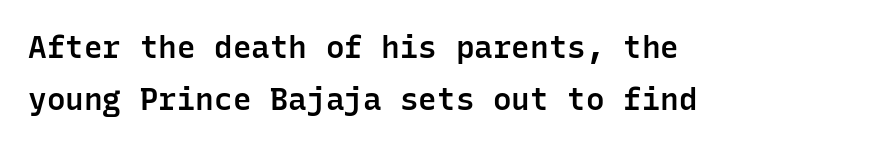
{"serif": "no", "italic": "no", "bold": "semi", "weight": "semibold", "width": "normal", "stroke_contrast": "low", "x_height": "medium", "monospaced": "yes", "underline": "no", "align": "left", "line_spacing": "normal", "line_spacing_ratio": 1.69, "letter_spacing": "normal", "letter_spacing_em": 0.0, "glyph_px": 31}
